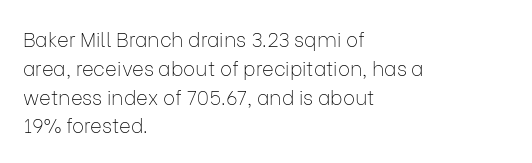
The image shows 20 px text type, upright; set left-aligned, normal line spacing (1.44x), normal letter spacing, not underlined.
